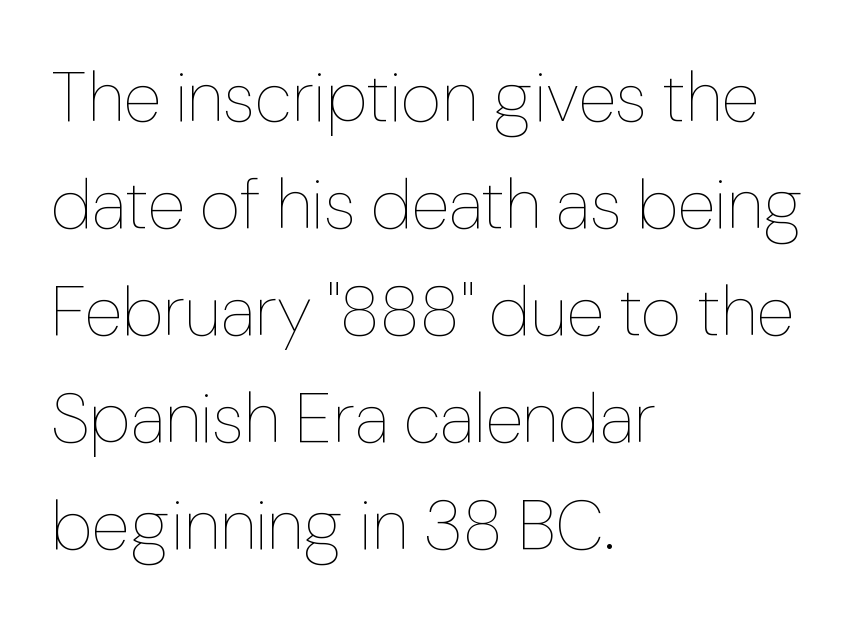
The image shows 70 px thin type, upright; set left-aligned, normal line spacing (1.53x), normal letter spacing, not underlined; low stroke contrast and a medium x-height.
